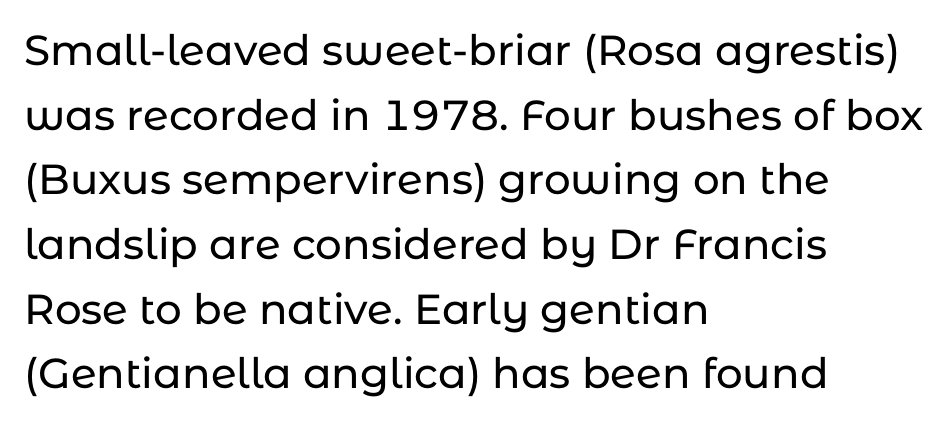
{"serif": "no", "italic": "no", "width": "normal", "stroke_contrast": "low", "x_height": "medium", "monospaced": "no", "underline": "no", "align": "left", "line_spacing": "normal", "line_spacing_ratio": 1.54, "letter_spacing": "normal", "letter_spacing_em": 0.0, "glyph_px": 42}
